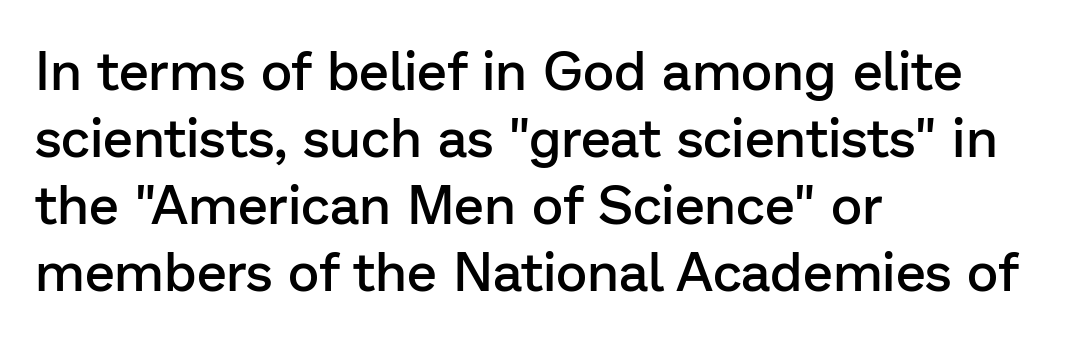
The image shows 54 px semibold sans-serif type, upright; set left-aligned, line spacing 1.24x, normal letter spacing, not underlined; low stroke contrast and a medium x-height.
